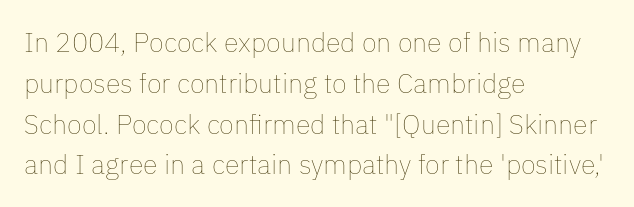
{"italic": "no", "bold": "no", "underline": "no", "align": "left", "line_spacing": "normal", "line_spacing_ratio": 1.51, "letter_spacing": "normal", "letter_spacing_em": 0.0, "glyph_px": 27}
